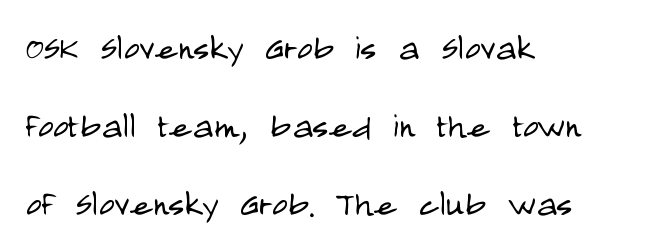
The image shows 43 px light, condensed sans-serif type, upright; set left-aligned, line spacing 1.81x, normal letter spacing, not underlined; low stroke contrast and a large x-height.
